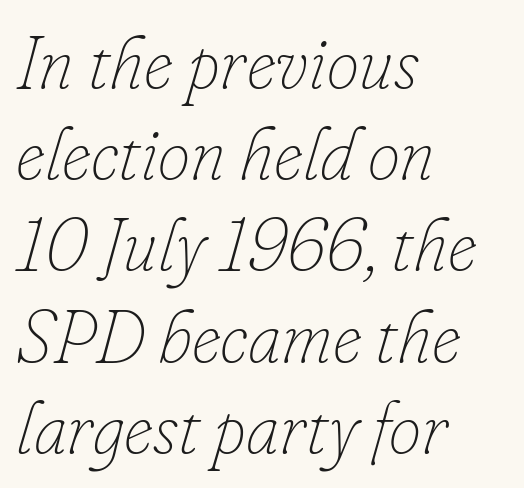
Q: Is the text bold? A: No.
Q: Is the text italic (slanted)? A: Yes, it leans right by about 16 degrees.
Q: Is the text underlined? A: No.
Q: How is the paragraph aligned? A: Left-aligned.
Q: Is the spacing between letters normal or unusually wide? A: Normal.
Q: Is the spacing between lines tight, normal or loose? A: Normal.
Q: Width (condensed, normal, or wide)? A: Normal.
Q: Stroke contrast? A: Low.
Q: x-height? A: Small.
Q: Monospaced? A: No.
